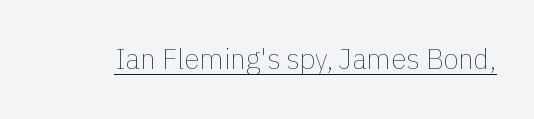
The image shows 28 px thin type, upright; set normal letter spacing, underlined; low stroke contrast and a medium x-height.
